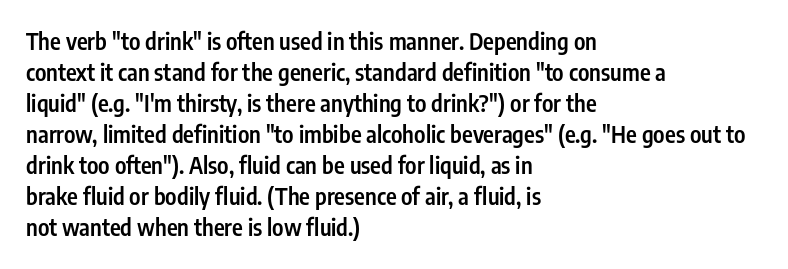
Q: Is the text bold? A: Semi-bold.
Q: Is the text italic (slanted)? A: No, it is upright.
Q: Is the text underlined? A: No.
Q: How is the paragraph aligned? A: Left-aligned.
Q: Is the spacing between letters normal or unusually wide? A: Normal.
Q: Is the spacing between lines tight, normal or loose? A: Normal.
